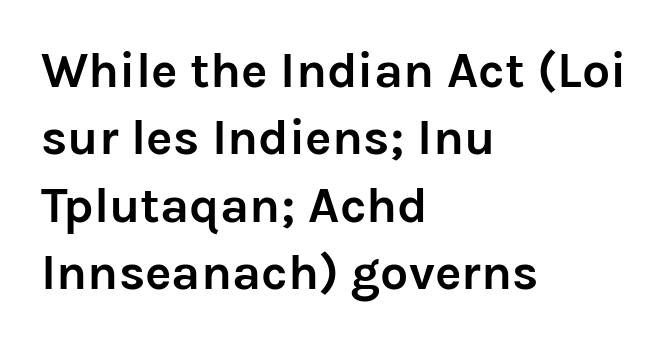
{"serif": "no", "italic": "no", "bold": "yes", "weight": "semibold", "width": "normal", "stroke_contrast": "low", "x_height": "medium", "monospaced": "no", "underline": "no", "align": "left", "line_spacing": "normal", "line_spacing_ratio": 1.35, "letter_spacing": "normal", "letter_spacing_em": 0.0, "glyph_px": 50}
